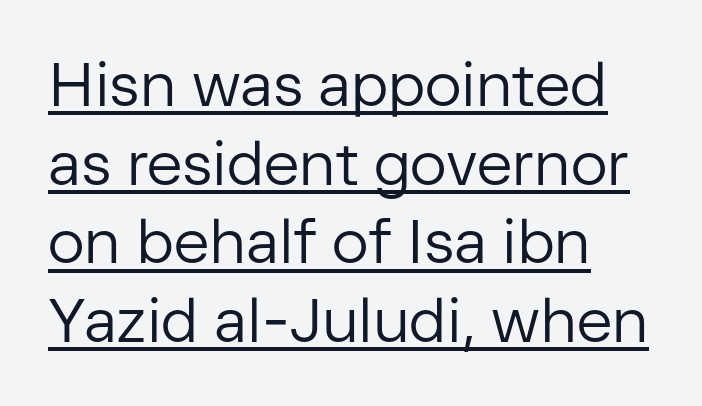
Q: Is the text bold? A: No.
Q: Is the text italic (slanted)? A: No, it is upright.
Q: Is the typeface a serif or a sans-serif typeface? A: Sans-serif.
Q: Is the text underlined? A: Yes.
Q: How is the paragraph aligned? A: Left-aligned.
Q: Is the spacing between letters normal or unusually wide? A: Normal.
Q: Is the spacing between lines tight, normal or loose? A: Normal.
Q: Width (condensed, normal, or wide)? A: Normal.
Q: Stroke contrast? A: Low.
Q: x-height? A: Medium.
Q: Monospaced? A: No.
